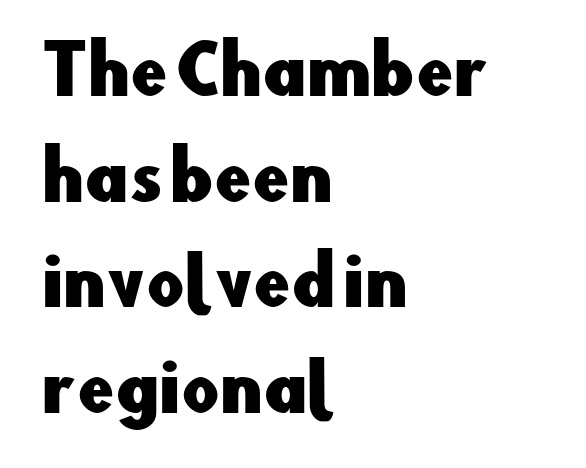
The tracking reads as untouched default to a designer's eye. These lines are rendered in a variable-pitch font. Designer's note — italics off, roman on. If you drew a ruler down the left edge, every line would touch it. Check under the words: just untouched page. Does the leading feel generous? No, just average.
